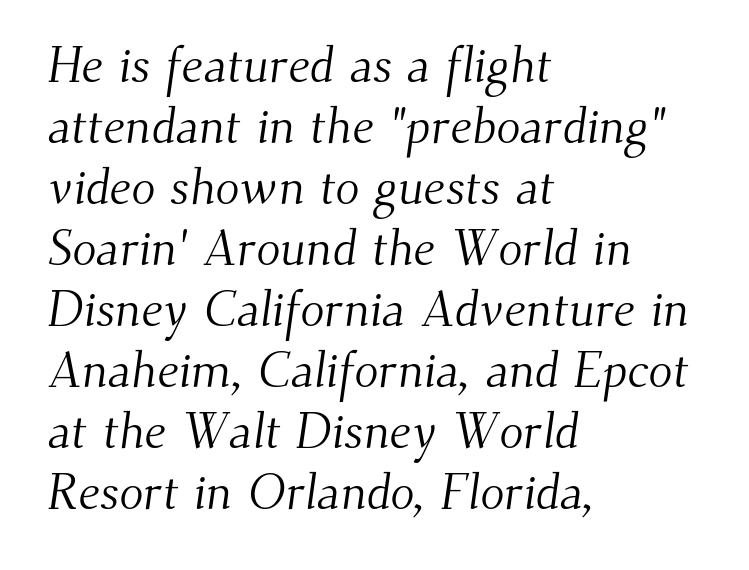
Q: Is the text bold? A: No.
Q: Is the typeface a serif or a sans-serif typeface? A: Serif.
Q: Is the text underlined? A: No.
Q: How is the paragraph aligned? A: Left-aligned.
Q: Is the spacing between letters normal or unusually wide? A: Normal.
Q: Width (condensed, normal, or wide)? A: Normal.
Q: Stroke contrast? A: Medium.
Q: x-height? A: Small.
Q: Monospaced? A: No.
